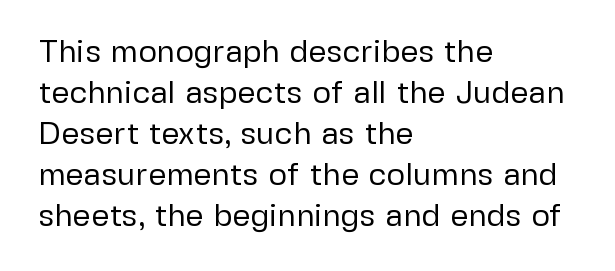
This sample is left-justified, so line endings fall wherever the words run out. Clear beneath every line of the passage. Regular leading. The letterforms sit shoulder to shoulder at normal distance. You could not count columns in this text — the font is proportionally spaced.
